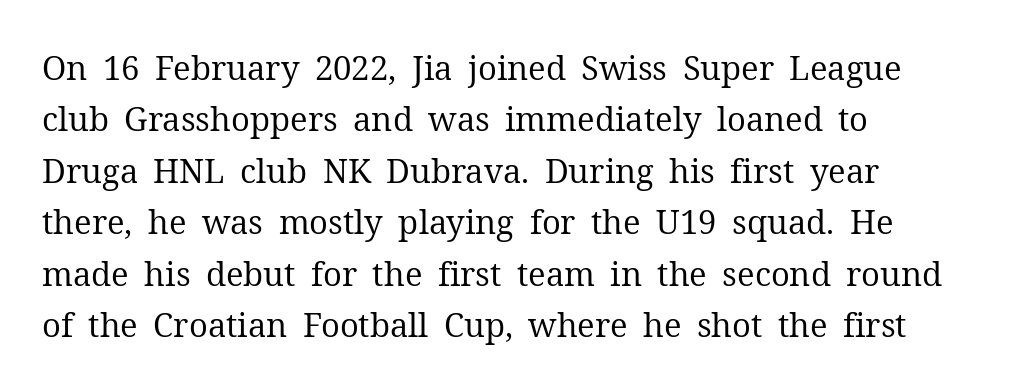
Stem width sits at or under what a default text font uses. If you measured baseline to baseline, you'd find a middling distance. Note the varied advance widths — an 'i' is clearly narrower than an 'm'. Typographically, this falls in the serif category. All the whitespace from short lines collects on the right.
